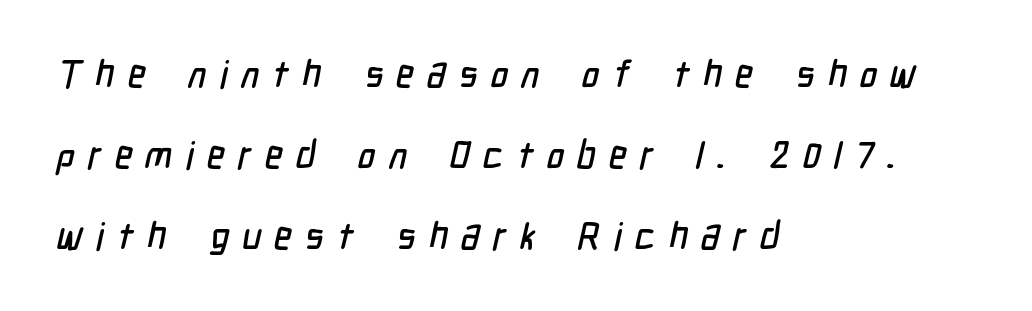
Q: Is the typeface a serif or a sans-serif typeface? A: Sans-serif.
Q: Is the text underlined? A: No.
Q: How is the paragraph aligned? A: Left-aligned.
Q: Is the spacing between letters normal or unusually wide? A: Unusually wide.
Q: Is the spacing between lines tight, normal or loose? A: Loose.
Q: Width (condensed, normal, or wide)? A: Condensed.
Q: Stroke contrast? A: Low.
Q: x-height? A: Medium.
Q: Monospaced? A: No.
